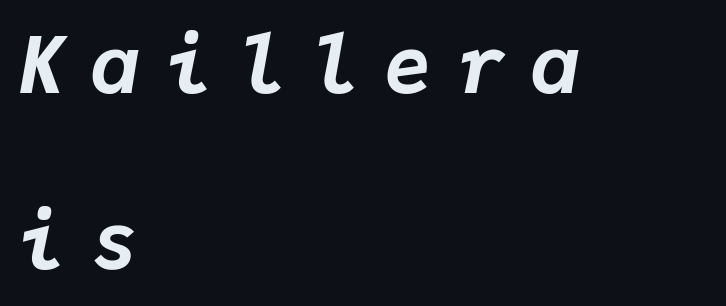
Q: Is the text bold? A: Yes.
Q: Is the text italic (slanted)? A: Yes, it leans right by about 9 degrees.
Q: Is the text underlined? A: No.
Q: How is the paragraph aligned? A: Left-aligned.
Q: Is the spacing between letters normal or unusually wide? A: Unusually wide.
Q: Is the spacing between lines tight, normal or loose? A: Loose.
Q: Width (condensed, normal, or wide)? A: Normal.
Q: Stroke contrast? A: Low.
Q: x-height? A: Medium.
Q: Monospaced? A: Yes.
